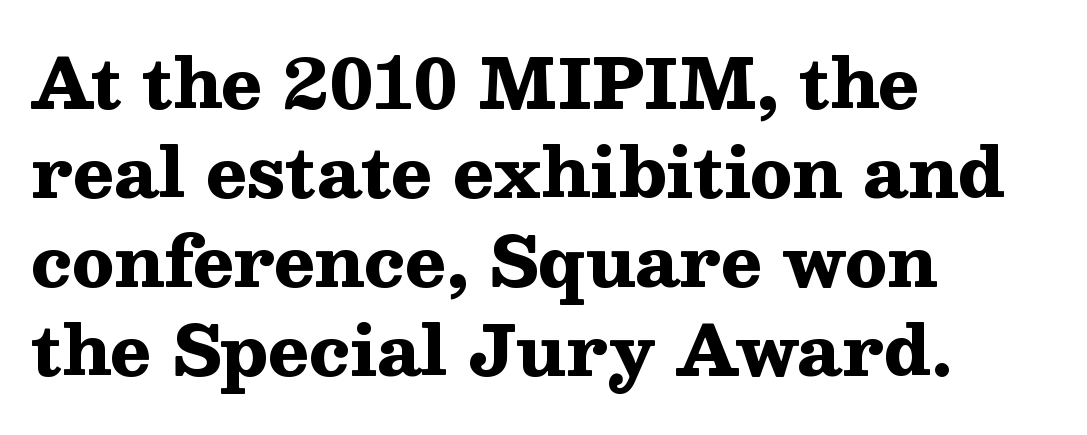
The image shows 68 px heavy, wide serif type, upright; set left-aligned, normal line spacing (1.31x), normal letter spacing, not underlined; medium stroke contrast and a medium x-height.
